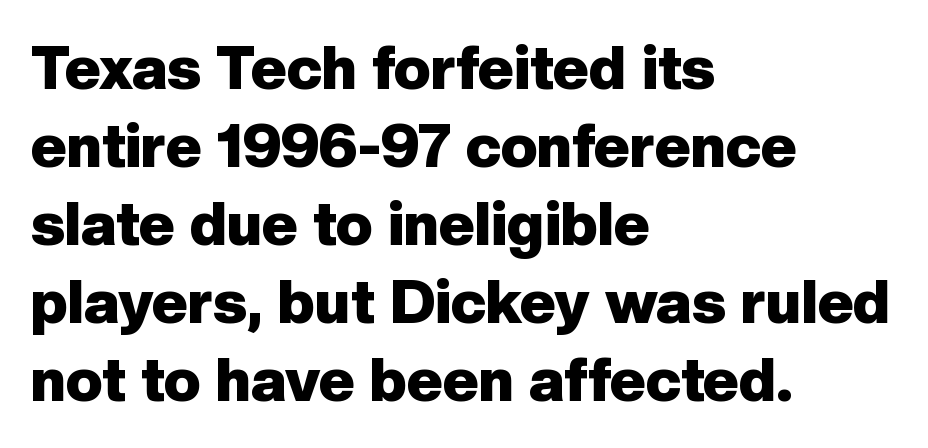
{"serif": "no", "italic": "no", "bold": "yes", "weight": "heavy", "width": "normal", "stroke_contrast": "low", "x_height": "medium", "monospaced": "no", "underline": "no", "align": "left", "line_spacing": "normal", "line_spacing_ratio": 1.28, "letter_spacing": "normal", "letter_spacing_em": 0.0, "glyph_px": 61}
